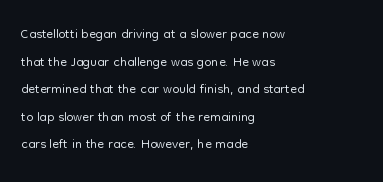
Q: Is the text bold? A: No.
Q: Is the text italic (slanted)? A: No, it is upright.
Q: Is the text underlined? A: No.
Q: How is the paragraph aligned? A: Left-aligned.
Q: Is the spacing between letters normal or unusually wide? A: Normal.
Q: Is the spacing between lines tight, normal or loose? A: Normal.
